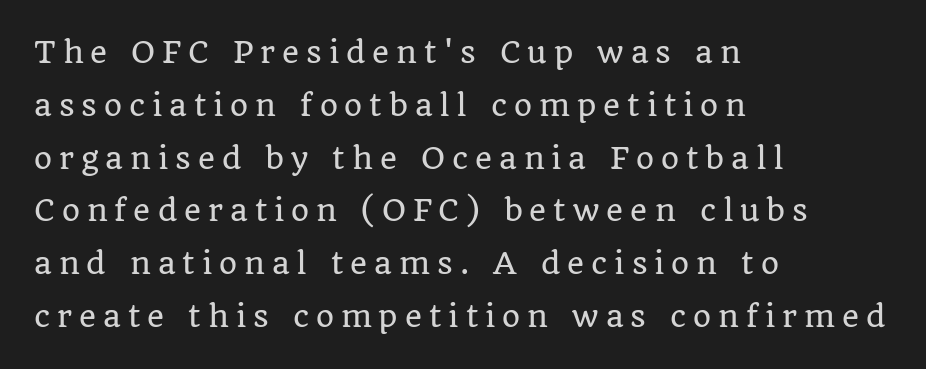
{"serif": "yes", "italic": "no", "width": "normal", "stroke_contrast": "low", "x_height": "large", "monospaced": "no", "underline": "no", "align": "left", "line_spacing_ratio": 1.82, "letter_spacing": "wide", "letter_spacing_em": 0.24, "glyph_px": 29}
